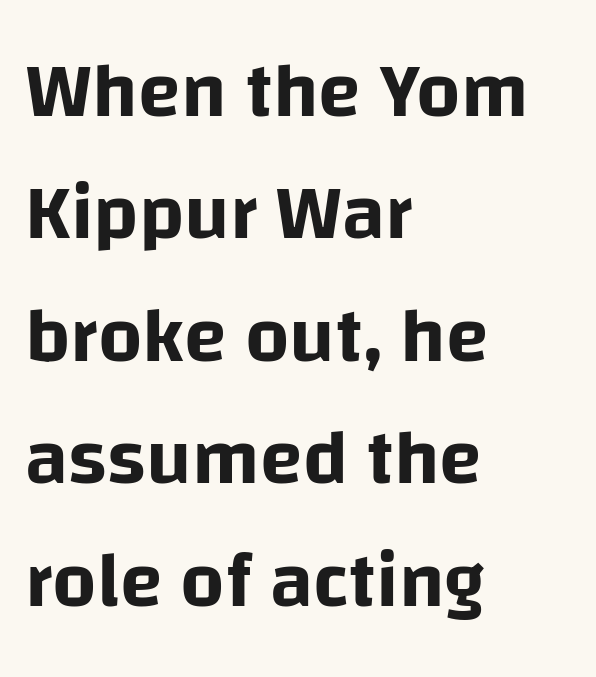
{"serif": "no", "italic": "no", "width": "normal", "stroke_contrast": "low", "x_height": "large", "monospaced": "no", "underline": "no", "align": "left", "line_spacing": "normal", "line_spacing_ratio": 1.57, "letter_spacing": "normal", "letter_spacing_em": 0.0, "glyph_px": 78}
